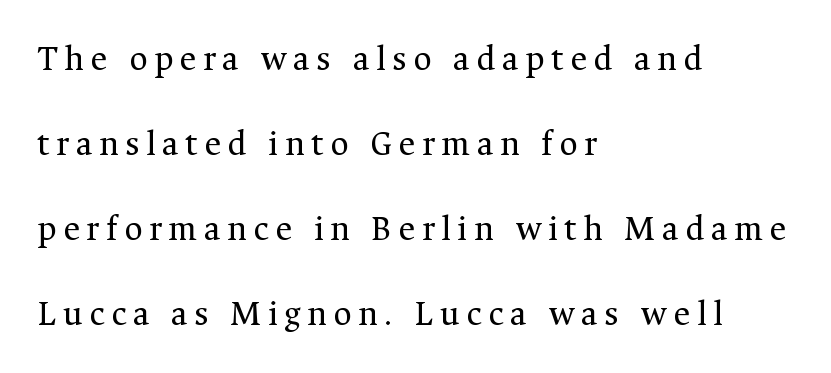
Q: Is the text bold? A: No.
Q: Is the text italic (slanted)? A: No, it is upright.
Q: Is the typeface a serif or a sans-serif typeface? A: Serif.
Q: Is the text underlined? A: No.
Q: How is the paragraph aligned? A: Left-aligned.
Q: Is the spacing between lines tight, normal or loose? A: Loose.
Q: Width (condensed, normal, or wide)? A: Normal.
Q: Stroke contrast? A: Medium.
Q: x-height? A: Medium.
Q: Monospaced? A: No.
